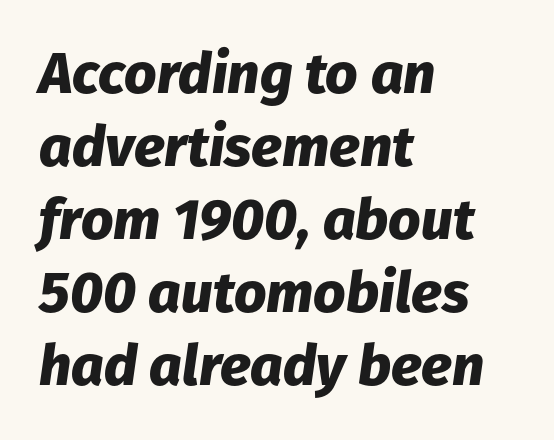
Default kerning and tracking; the words read as compact shapes. The face used here has a pronounced slope to its letters. The passage shown is typed in a proportional face where columns would drift. Weight: bold.
